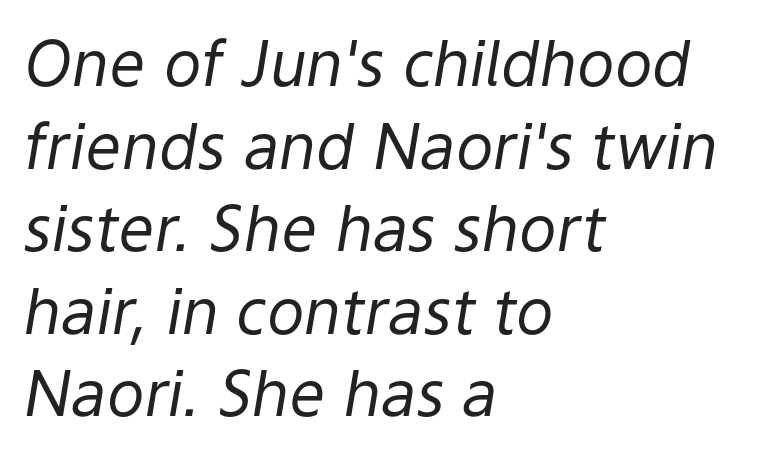
The image shows 63 px regular-weight type, italic (leaning right); set left-aligned, normal line spacing (1.31x), normal letter spacing, not underlined; low stroke contrast and a medium x-height.
